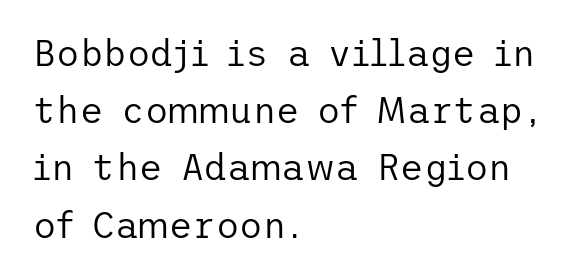
The image shows 36 px regular-weight sans-serif type, upright; set left-aligned, normal line spacing (1.59x), normal letter spacing, not underlined; low stroke contrast and a medium x-height.
